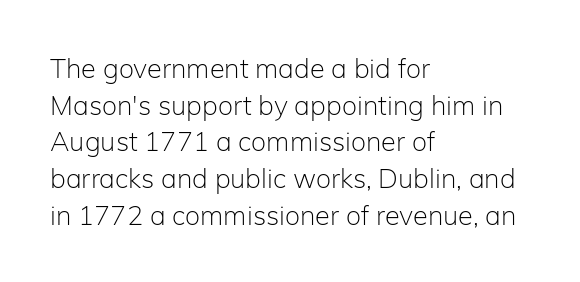
Q: Is the text bold? A: No.
Q: Is the text italic (slanted)? A: No, it is upright.
Q: Is the text underlined? A: No.
Q: How is the paragraph aligned? A: Left-aligned.
Q: Is the spacing between letters normal or unusually wide? A: Normal.
Q: Is the spacing between lines tight, normal or loose? A: Normal.
